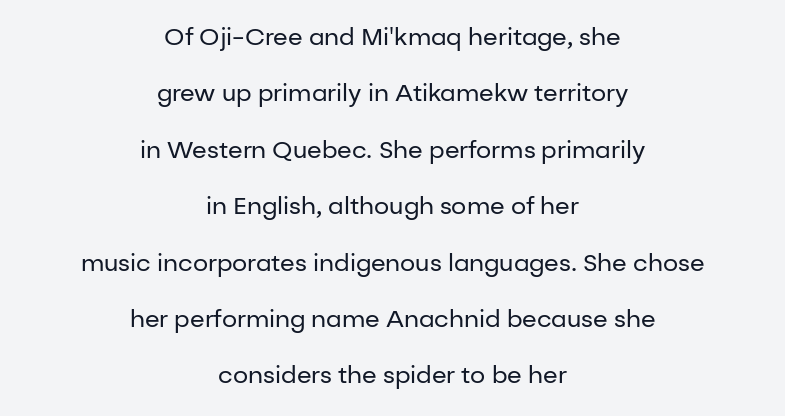
Weight: not bold — regular or lighter. Does the leading feel generous? Absolutely, it's lavish. Look at the tracking — it's just the regular setting, nothing added. A student would call this center alignment; a typographer would say set centered. The axis of the letterforms is exactly vertical. Descenders are the only things crossing below the line.
